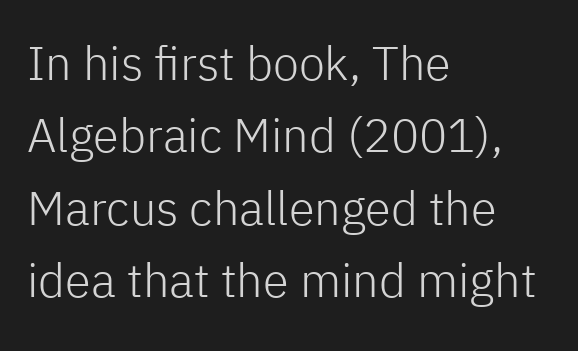
{"serif": "no", "italic": "no", "bold": "no", "weight": "light", "width": "normal", "stroke_contrast": "low", "x_height": "medium", "monospaced": "no", "underline": "no", "align": "left", "line_spacing": "normal", "line_spacing_ratio": 1.54, "letter_spacing": "normal", "letter_spacing_em": 0.0, "glyph_px": 47}
